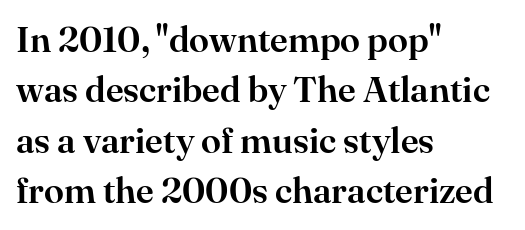
{"serif": "yes", "italic": "no", "width": "normal", "stroke_contrast": "high", "x_height": "small", "monospaced": "no", "underline": "no", "align": "left", "line_spacing": "normal", "line_spacing_ratio": 1.4, "letter_spacing": "normal", "letter_spacing_em": 0.0, "glyph_px": 36}
